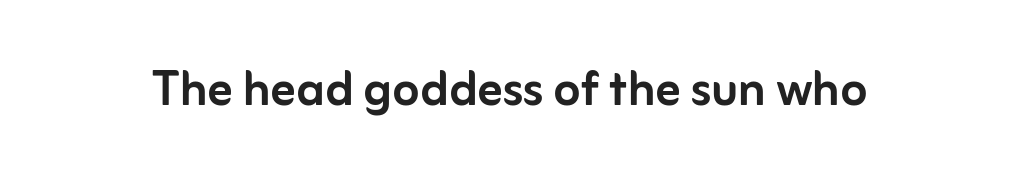
{"serif": "no", "italic": "no", "width": "normal", "stroke_contrast": "low", "x_height": "medium", "monospaced": "no", "underline": "no", "letter_spacing": "normal", "letter_spacing_em": 0.0, "glyph_px": 62}
